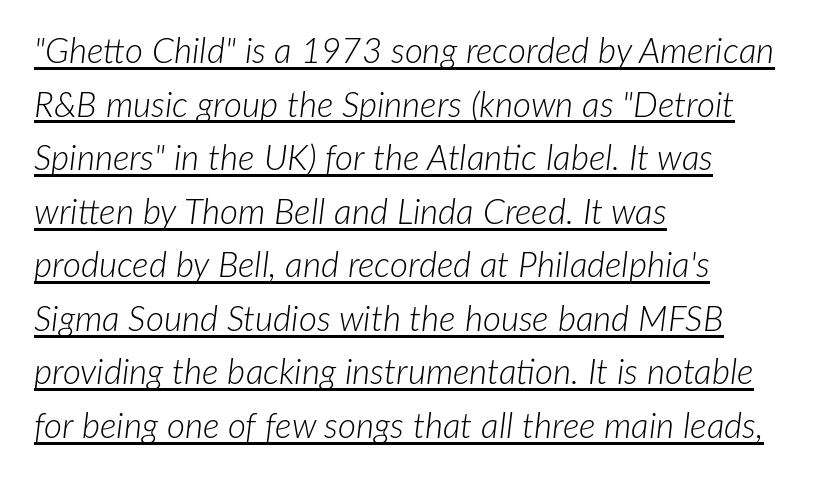
The image shows 35 px light type, italic (leaning right); set left-aligned, normal line spacing (1.53x), normal letter spacing, underlined; low stroke contrast and a medium x-height.
